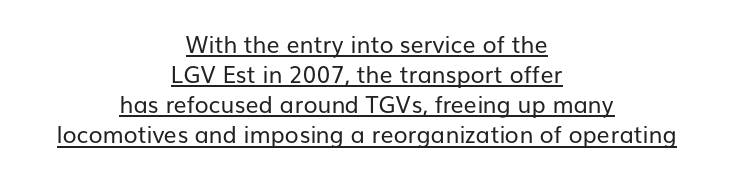
The image shows 23 px text type, upright; set centered, normal line spacing (1.31x), normal letter spacing, underlined.
